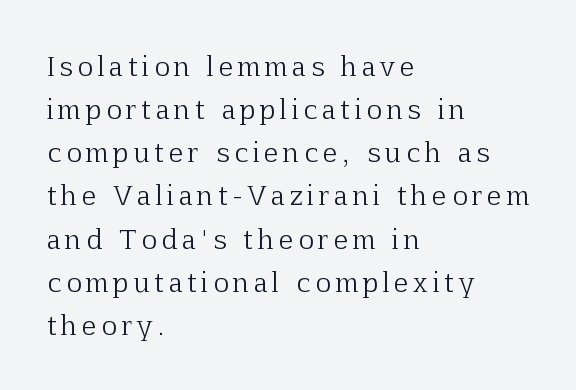
Q: Is the text bold? A: No.
Q: Is the text italic (slanted)? A: No, it is upright.
Q: Is the text underlined? A: No.
Q: How is the paragraph aligned? A: Left-aligned.
Q: Is the spacing between letters normal or unusually wide? A: Unusually wide.
Q: Is the spacing between lines tight, normal or loose? A: Normal.
